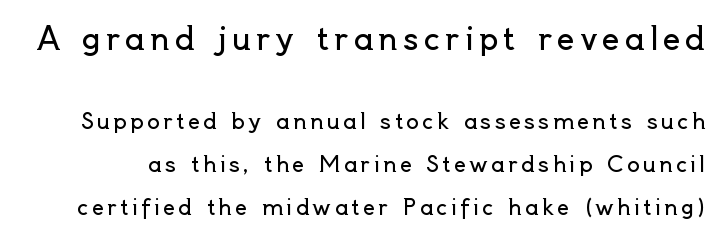
Is there much room between lines? Yes — plenty of vertical air separates them. Each row of text sits above clean, open space. The typography opts for an upright posture over an oblique one. Here the first block reads like a headline and the second like body copy. The text was rendered using a sans face with plain stroke endings.
